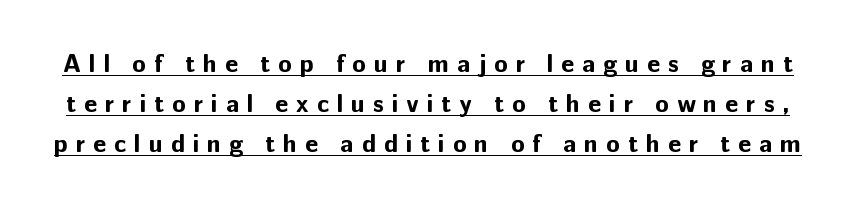
Honestly, the row spacing looks completely unremarkable. This sample carries an underscore along the baseline area. Words appear elongated and porous because spacing is wide. Set as a true bold cut, around the 700 mark. A roman cut, with each character standing at attention.
